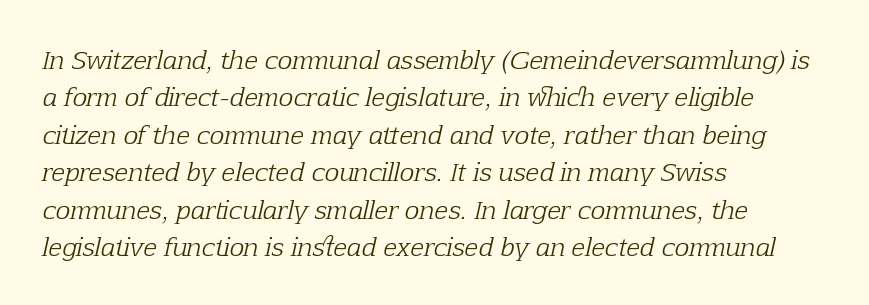
{"italic": "yes", "lean": "right", "slant_degrees": 12, "bold": "no", "underline": "no", "align": "left", "line_spacing": "normal", "line_spacing_ratio": 1.5, "letter_spacing": "normal", "letter_spacing_em": 0.0, "glyph_px": 25}
